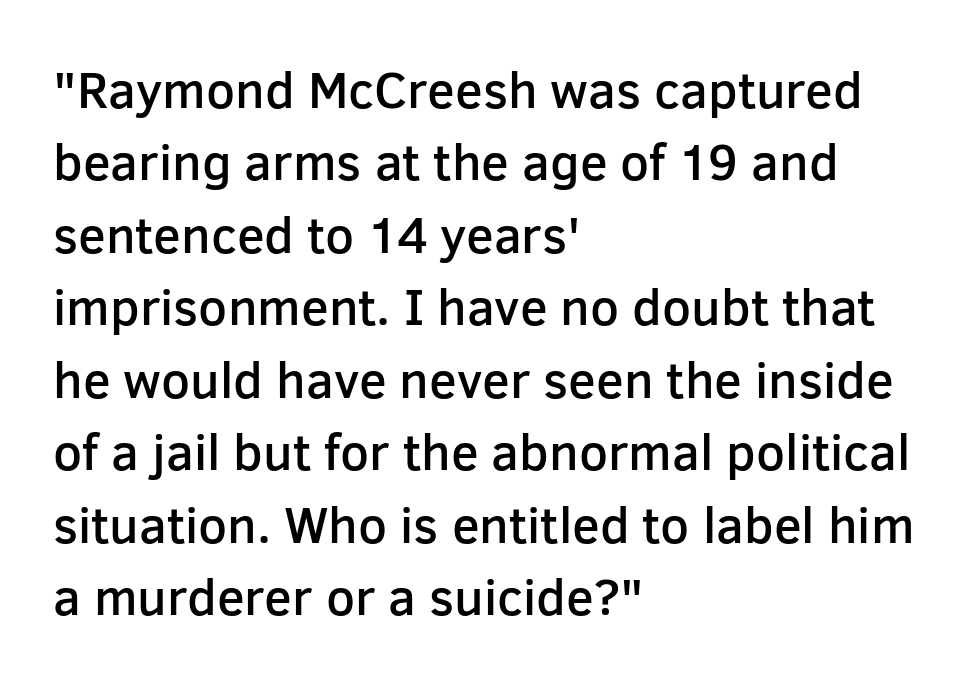
The image shows 51 px semibold sans-serif type, upright; set left-aligned, normal line spacing (1.42x), normal letter spacing, not underlined; low stroke contrast and a medium x-height.
